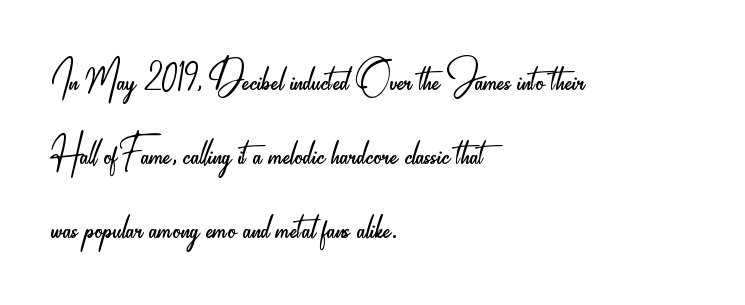
Q: Is the text bold? A: No.
Q: Is the text italic (slanted)? A: Yes.
Q: Is the typeface a serif or a sans-serif typeface? A: Sans-serif.
Q: Is the text underlined? A: No.
Q: How is the paragraph aligned? A: Left-aligned.
Q: Is the spacing between letters normal or unusually wide? A: Normal.
Q: Is the spacing between lines tight, normal or loose? A: Normal.
Q: Width (condensed, normal, or wide)? A: Condensed.
Q: Stroke contrast? A: Low.
Q: x-height? A: Small.
Q: Monospaced? A: No.
